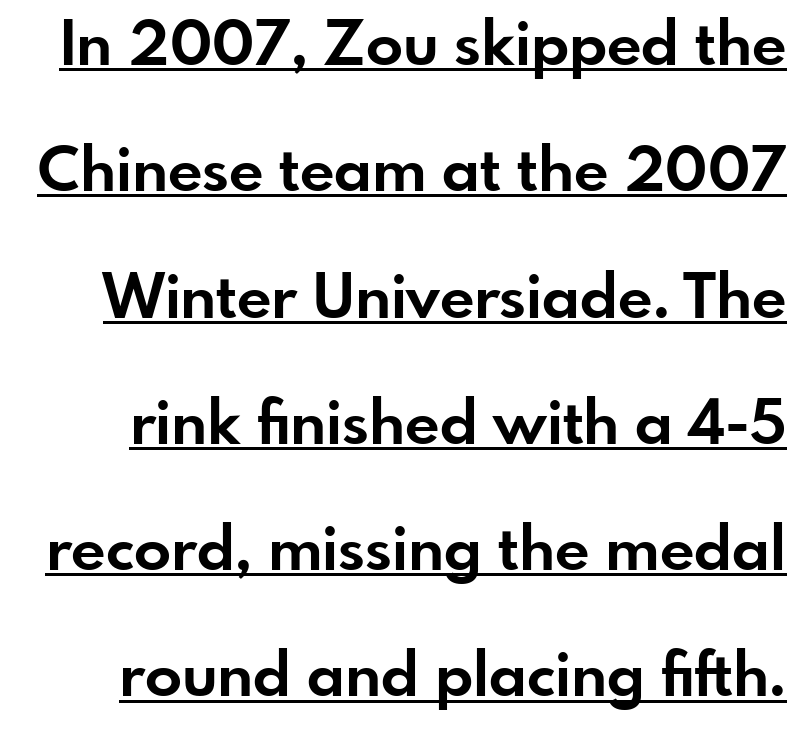
The image shows 61 px bold sans-serif type, upright; set loose line spacing (2.07x), normal letter spacing, underlined; low stroke contrast and a small x-height.
